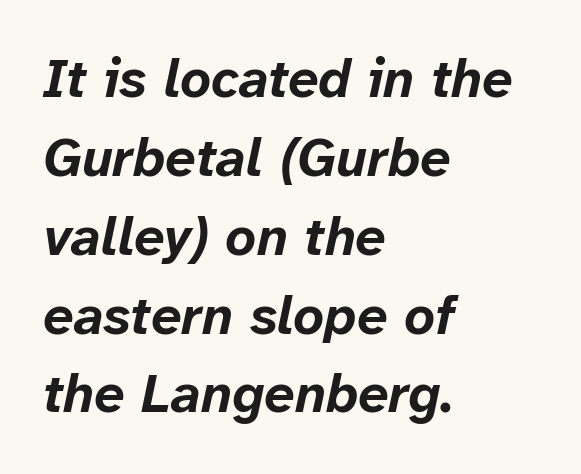
Quick note: underline off. Would a proofreader flag this as italicized? Yes. Tracking value appears to be zero — textbook default spacing. In terms of weight, the rendering is a true, heavy bold.
